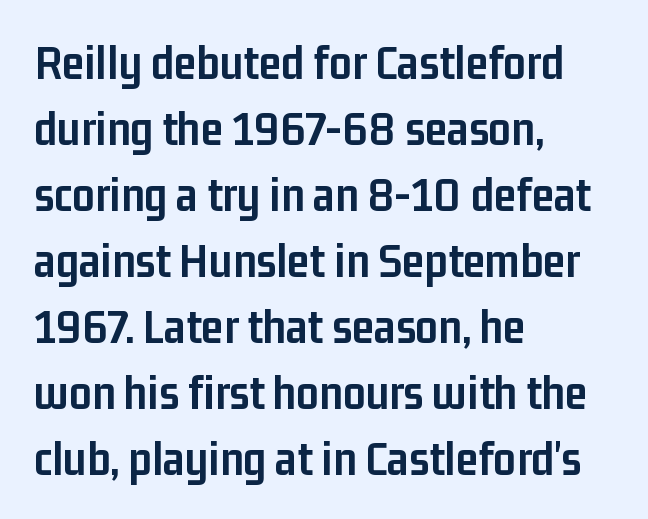
{"serif": "no", "italic": "no", "bold": "yes", "weight": "semibold", "width": "condensed", "stroke_contrast": "low", "x_height": "medium", "monospaced": "no", "underline": "no", "align": "left", "line_spacing": "normal", "line_spacing_ratio": 1.32, "letter_spacing": "normal", "letter_spacing_em": 0.0, "glyph_px": 50}
